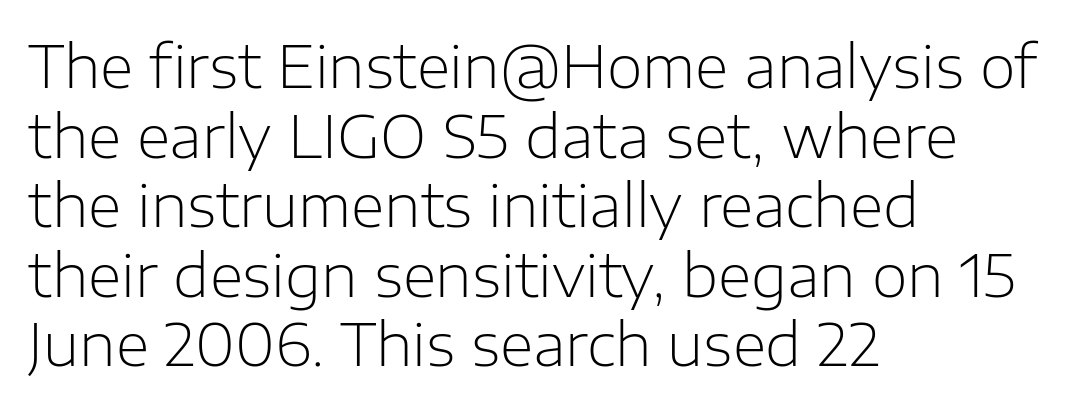
The image shows 58 px light sans-serif type, upright; set left-aligned, line spacing 1.2x, normal letter spacing, not underlined; low stroke contrast and a medium x-height.
